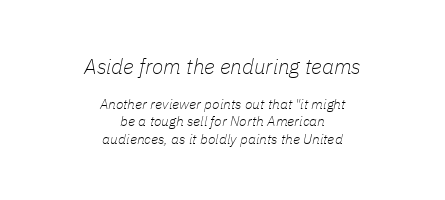
Q: Is the text bold? A: No.
Q: Is the text italic (slanted)? A: Yes, it leans right by about 11 degrees.
Q: Is the text underlined? A: No.
Q: How is the paragraph aligned? A: Centered.
Q: Is the spacing between letters normal or unusually wide? A: Normal.
Q: Which block of text is set in a larger size, the first (top) or the second (bottom)? A: The first (top) one.
